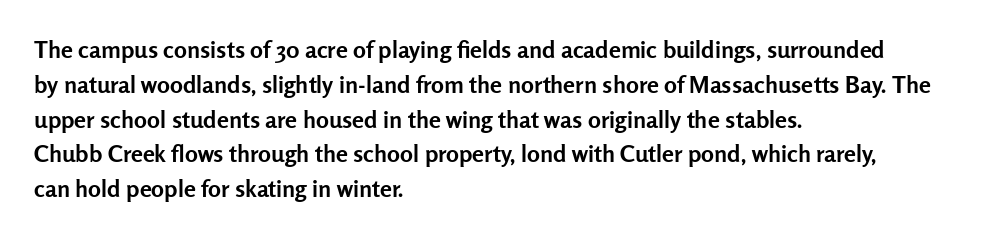
The image shows 24 px bold type, upright; set left-aligned, normal line spacing (1.45x), normal letter spacing, not underlined.
